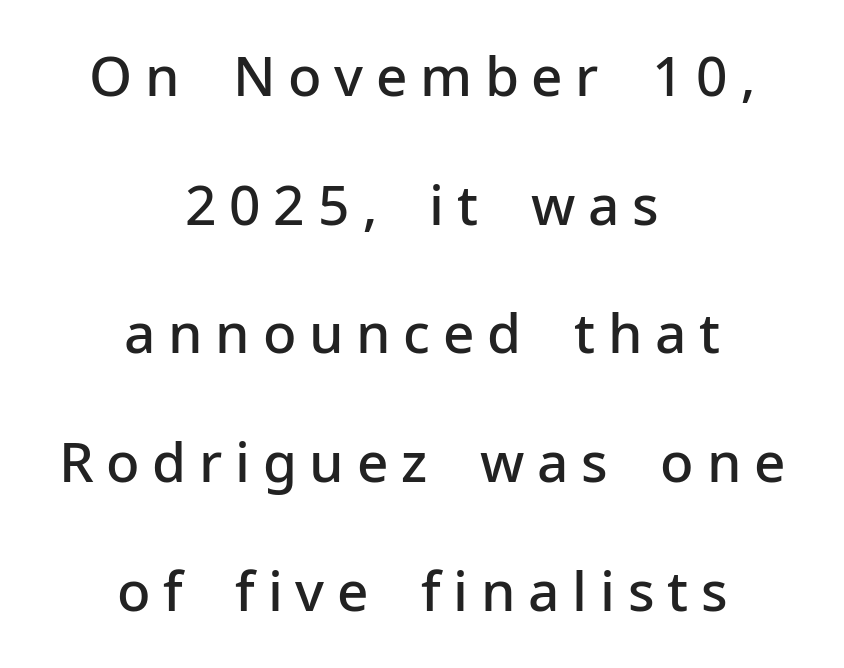
Q: Is the text bold? A: Semi-bold.
Q: Is the text italic (slanted)? A: No, it is upright.
Q: Is the typeface a serif or a sans-serif typeface? A: Sans-serif.
Q: Is the text underlined? A: No.
Q: How is the paragraph aligned? A: Centered.
Q: Is the spacing between letters normal or unusually wide? A: Unusually wide.
Q: Is the spacing between lines tight, normal or loose? A: Loose.
Q: Width (condensed, normal, or wide)? A: Normal.
Q: Stroke contrast? A: Low.
Q: x-height? A: Medium.
Q: Monospaced? A: No.
